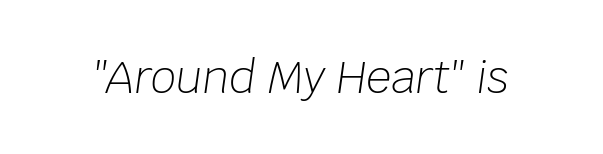
Q: Is the text bold? A: No.
Q: Is the text italic (slanted)? A: Yes, it leans right by about 8 degrees.
Q: Is the text underlined? A: No.
Q: Is the spacing between letters normal or unusually wide? A: Normal.
Q: Width (condensed, normal, or wide)? A: Normal.
Q: Stroke contrast? A: Low.
Q: x-height? A: Large.
Q: Monospaced? A: No.
